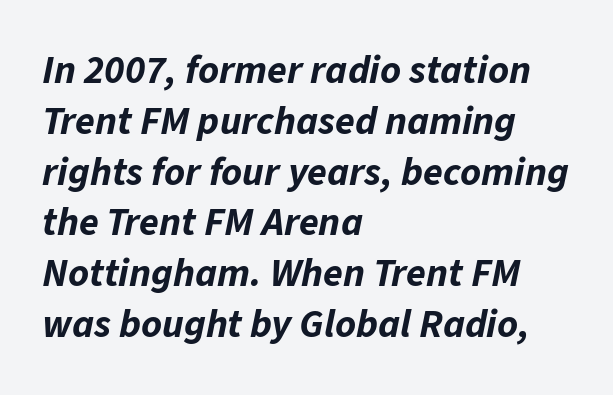
Italic: yes, the glyphs are oblique. Honestly, there is no underline to notice here at all. These lines carry a lot of weight — the face is fully bold. Standard letterfit; no display-style spreading of the glyphs. Reading down the block, your eye returns to a fixed left position each line. You could not count columns in this text — the font is proportionally spaced.
